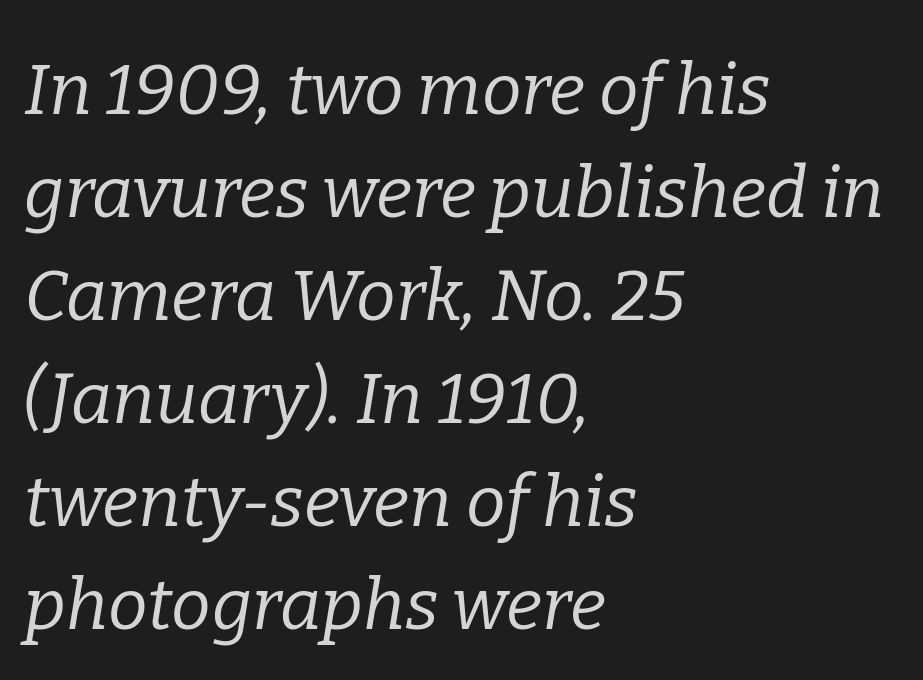
The image shows 71 px regular-weight serif type, italic (leaning right); set left-aligned, normal line spacing (1.45x), normal letter spacing, not underlined; low stroke contrast and a medium x-height.
